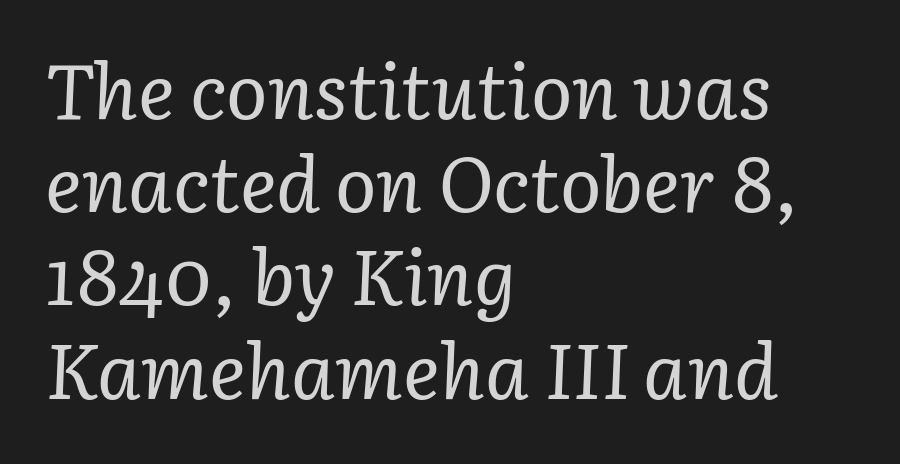
{"serif": "yes", "italic": "yes", "lean": "right", "slant_degrees": 3, "bold": "no", "weight": "regular", "width": "normal", "stroke_contrast": "low", "x_height": "medium", "monospaced": "no", "underline": "no", "align": "left", "line_spacing_ratio": 1.21, "letter_spacing": "normal", "letter_spacing_em": 0.0, "glyph_px": 77}
